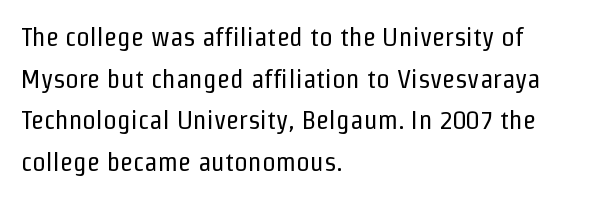
The image shows 27 px text type, upright; set left-aligned, normal line spacing (1.54x), normal letter spacing, not underlined.
